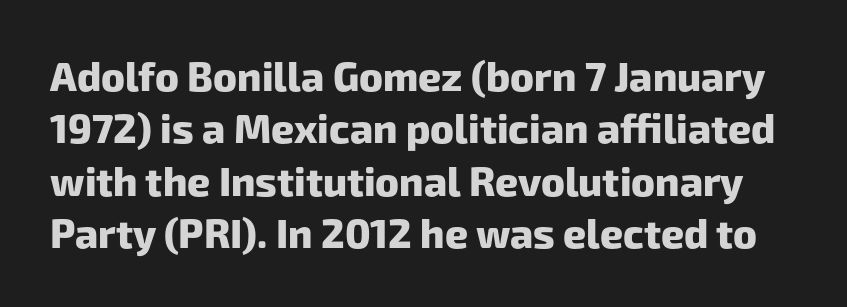
{"serif": "no", "bold": "yes", "weight": "heavy", "width": "normal", "stroke_contrast": "low", "x_height": "medium", "monospaced": "no", "underline": "no", "line_spacing": "normal", "line_spacing_ratio": 1.31, "letter_spacing": "normal", "letter_spacing_em": 0.0, "glyph_px": 40}
